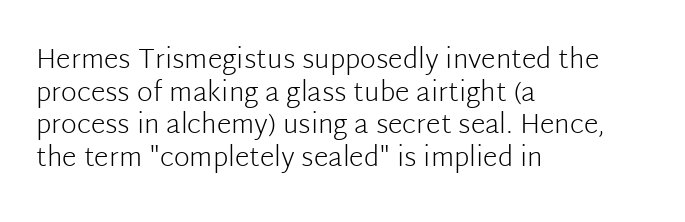
{"italic": "no", "bold": "no", "underline": "no", "align": "left", "line_spacing_ratio": 1.21, "letter_spacing": "normal", "letter_spacing_em": 0.0, "glyph_px": 27}
